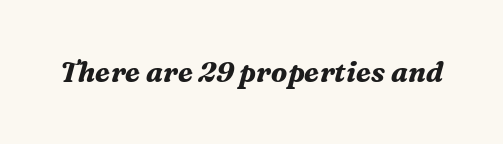
The image shows 28 px bold serif type, italic (leaning right); set normal letter spacing, not underlined; medium stroke contrast and a medium x-height.
